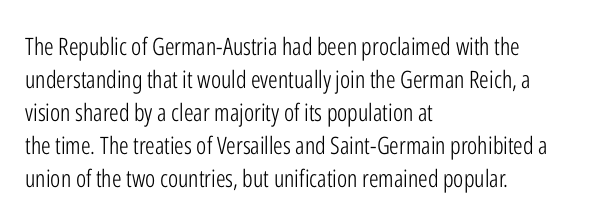
The image shows 24 px text type, upright; set left-aligned, normal line spacing (1.38x), normal letter spacing, not underlined.
